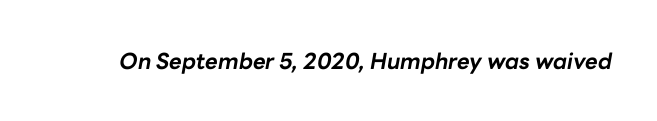
Short note: letters normally spaced. Italic: yes, the glyphs are oblique. Beneath every word, the page is bare. Compared with an ordinary text face, these strokes are far heavier — a full bold.
